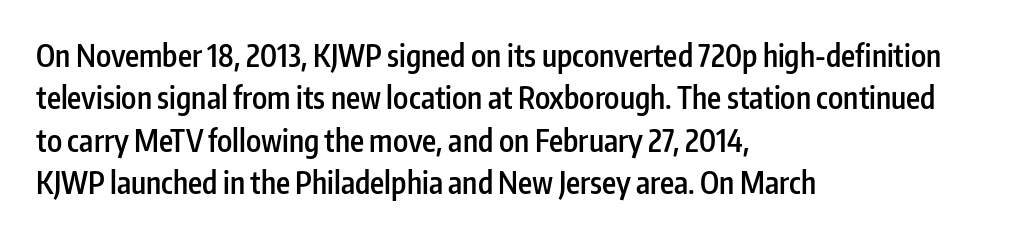
{"serif": "no", "italic": "no", "bold": "semi", "weight": "semibold", "width": "condensed", "stroke_contrast": "low", "x_height": "medium", "monospaced": "no", "underline": "no", "align": "left", "line_spacing": "normal", "line_spacing_ratio": 1.41, "letter_spacing": "normal", "letter_spacing_em": 0.0, "glyph_px": 30}
